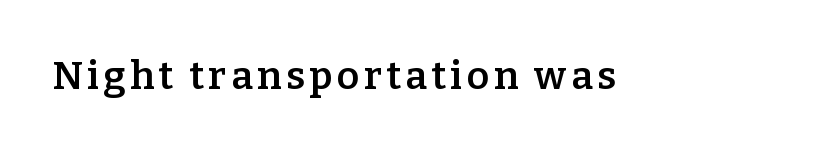
The image shows 39 px semibold serif type, upright; set not underlined; low stroke contrast and a medium x-height.
